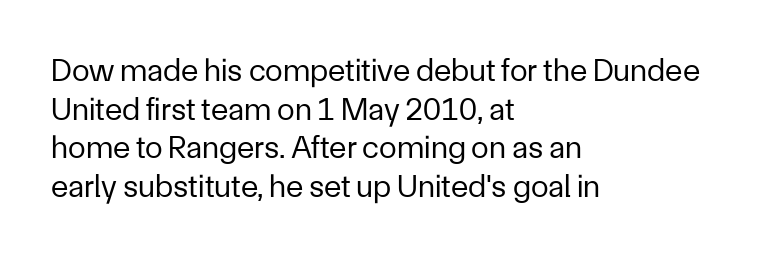
These lines are rendered in a variable-pitch font. The weight tops out at a normal text grade. Spacing between characters is what you'd get straight out of the box. The baseline area is clear.
